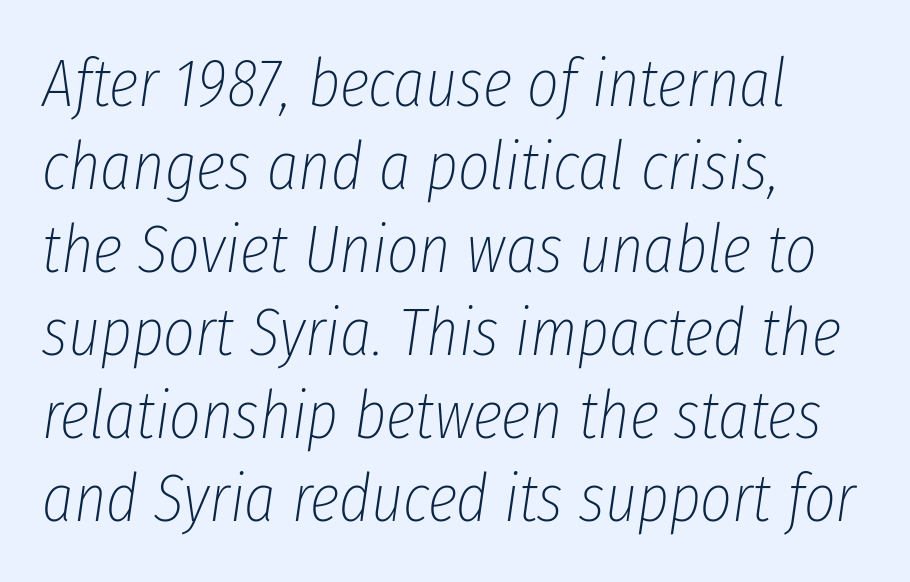
Q: Is the text bold? A: No.
Q: Is the text italic (slanted)? A: Yes, it leans right by about 8 degrees.
Q: Is the text underlined? A: No.
Q: How is the paragraph aligned? A: Left-aligned.
Q: Is the spacing between letters normal or unusually wide? A: Normal.
Q: Width (condensed, normal, or wide)? A: Condensed.
Q: Stroke contrast? A: Low.
Q: x-height? A: Medium.
Q: Monospaced? A: No.
